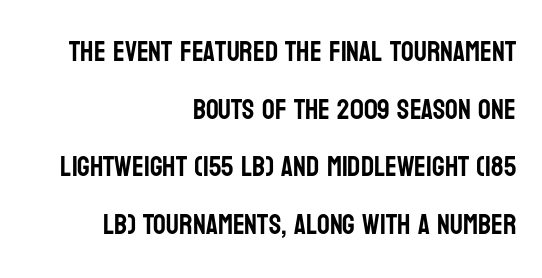
Q: Is the text italic (slanted)? A: No, it is upright.
Q: Is the typeface a serif or a sans-serif typeface? A: Sans-serif.
Q: Is the text underlined? A: No.
Q: How is the paragraph aligned? A: Right-aligned.
Q: Is the spacing between letters normal or unusually wide? A: Normal.
Q: Is the spacing between lines tight, normal or loose? A: Loose.
Q: Width (condensed, normal, or wide)? A: Condensed.
Q: Stroke contrast? A: Low.
Q: x-height? A: Large.
Q: Monospaced? A: No.
